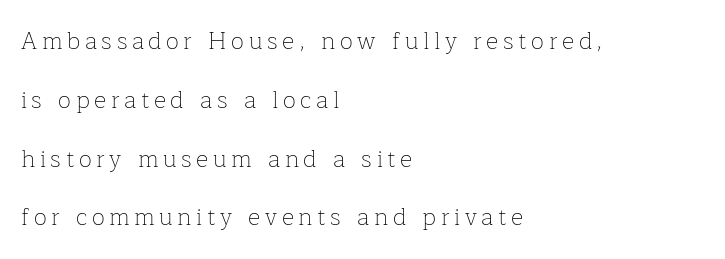
Summary of weight: not heavy and not bold. Short and long lines alike share a common starting point at left. Quick note: underline off. Does the lettering tilt? It doesn't — this is upright. Is there much room between lines? Yes — plenty of vertical air separates them.
